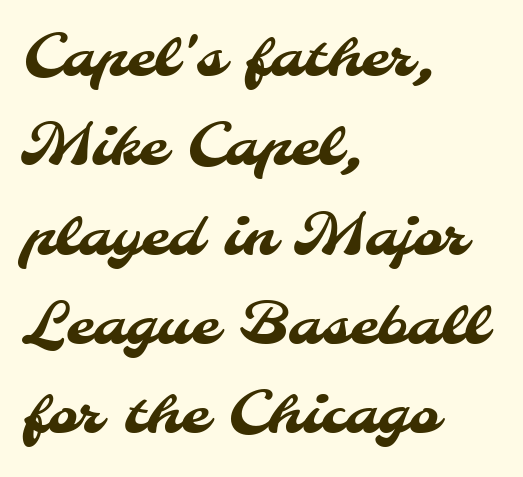
{"serif": "no", "width": "normal", "stroke_contrast": "medium", "x_height": "small", "monospaced": "no", "underline": "no", "align": "left", "line_spacing": "normal", "line_spacing_ratio": 1.54, "letter_spacing": "normal", "letter_spacing_em": 0.0, "glyph_px": 58}
